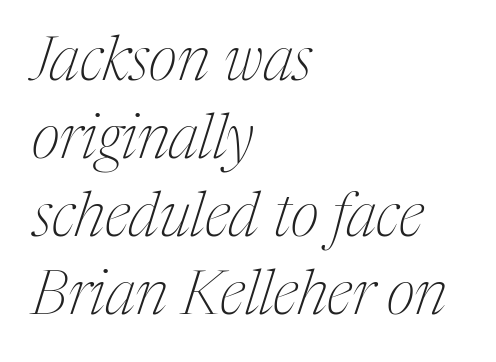
The image shows 62 px thin, condensed serif type, italic (leaning right); set left-aligned, normal line spacing (1.26x), normal letter spacing, not underlined; medium stroke contrast and a medium x-height.
